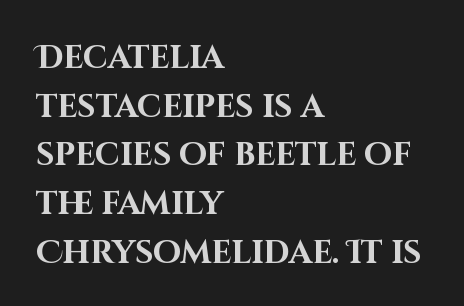
Strong, thick strokes mark this as bold type. No feet cap the strokes, marking this as sans-serif type. Proportional: the letters do not fall into vertical columns. Ordinary non-slanted type is in use.
